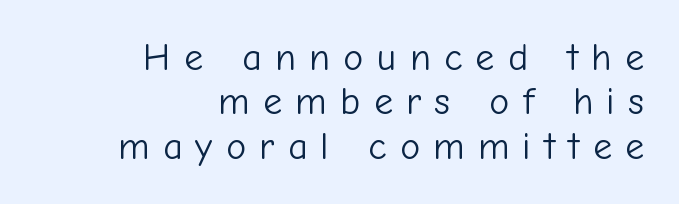
Think standard paragraph weight, or any step lighter than that. Line endings align vertically; line beginnings do not. In terms of letterform style, serifs are entirely absent. The tracking jumps out immediately: characters are airy and widely separated. The rendering uses natural spacing where letterforms have individual widths.
